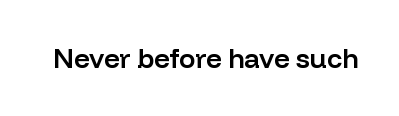
The image shows 27 px text type, upright; set normal letter spacing, not underlined.
